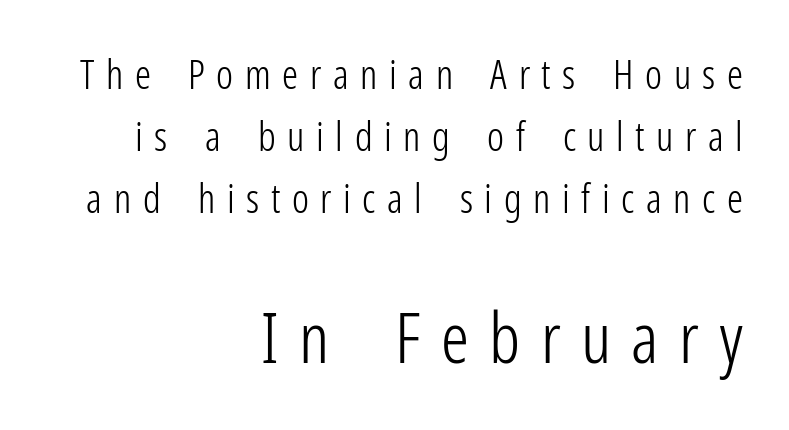
Q: Is the text bold? A: No.
Q: Is the text italic (slanted)? A: No, it is upright.
Q: Is the typeface a serif or a sans-serif typeface? A: Sans-serif.
Q: Is the text underlined? A: No.
Q: How is the paragraph aligned? A: Right-aligned.
Q: Is the spacing between letters normal or unusually wide? A: Unusually wide.
Q: Is the spacing between lines tight, normal or loose? A: Normal.
Q: Which block of text is set in a larger size, the first (top) or the second (bottom)? A: The second (bottom) one.
Q: Width (condensed, normal, or wide)? A: Condensed.
Q: Stroke contrast? A: Low.
Q: x-height? A: Medium.
Q: Monospaced? A: No.
